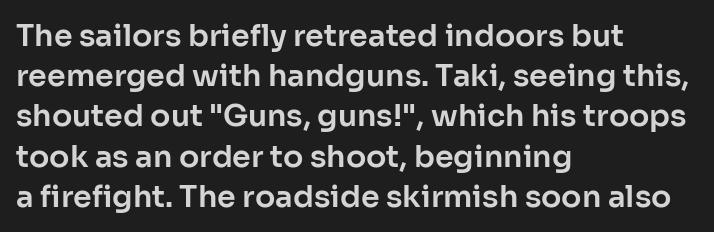
A typesetter would mark this as roman, not italic. The ragged edge is on the right, which tells us the setting is flush left. The lines sit at an ordinary, default distance from one another. The face used here is a sans, in the tradition of grotesques and geometrics.
